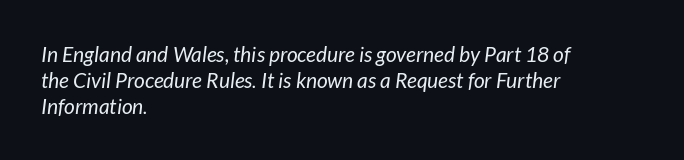
{"italic": "yes", "lean": "right", "slant_degrees": 7, "bold": "no", "underline": "no", "align": "left", "line_spacing_ratio": 1.23, "letter_spacing": "normal", "letter_spacing_em": 0.0, "glyph_px": 21}
